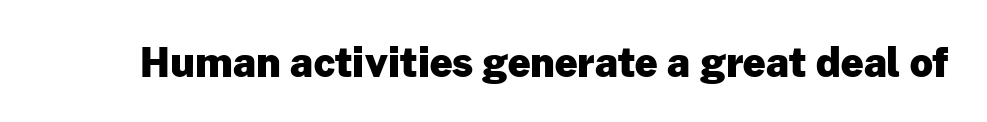
Weight: bold. This rendering leaves character spacing at its baseline value. Posture: vertical. Has an underline been added? It has not. What kind of face is this? One without serifs — a sans. Is this a fixed-width face? No — the glyphs have proportional, varying widths.
